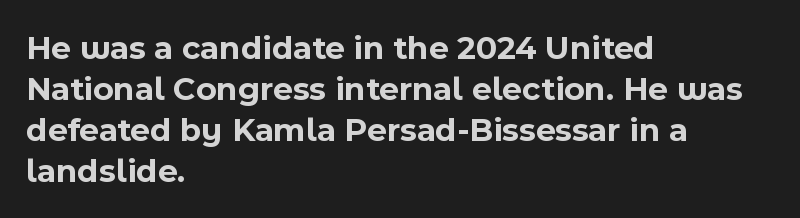
{"serif": "no", "italic": "no", "bold": "yes", "weight": "bold", "width": "normal", "x_height": "medium", "monospaced": "no", "underline": "no", "align": "left", "line_spacing_ratio": 1.21, "letter_spacing": "normal", "letter_spacing_em": 0.0, "glyph_px": 34}
